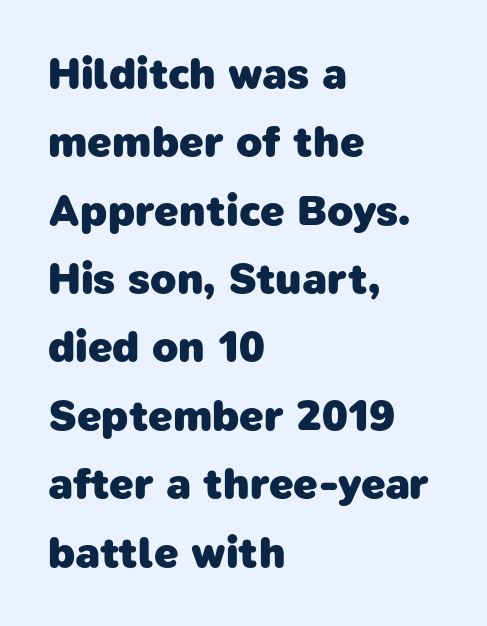
Q: Is the text bold? A: Yes.
Q: Is the typeface a serif or a sans-serif typeface? A: Sans-serif.
Q: Is the text underlined? A: No.
Q: How is the paragraph aligned? A: Left-aligned.
Q: Is the spacing between letters normal or unusually wide? A: Normal.
Q: Is the spacing between lines tight, normal or loose? A: Normal.
Q: Width (condensed, normal, or wide)? A: Normal.
Q: Stroke contrast? A: Low.
Q: x-height? A: Medium.
Q: Monospaced? A: No.
